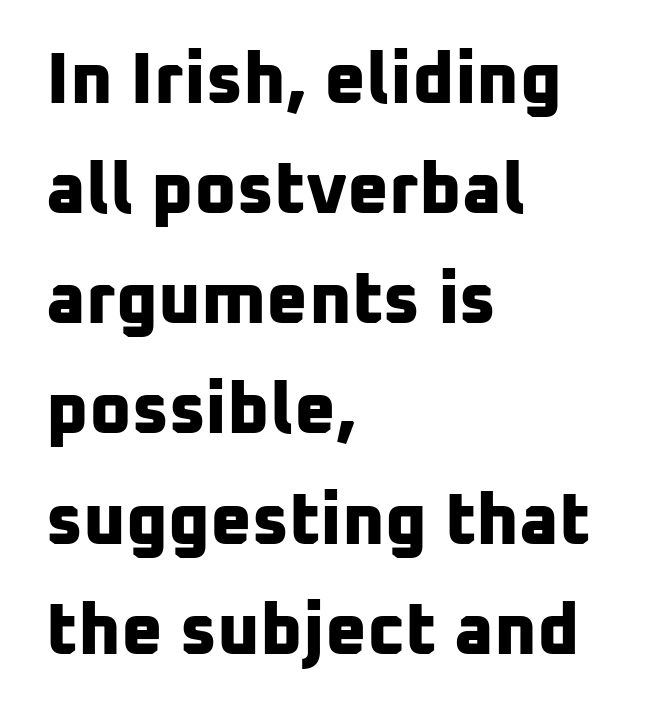
If you drew a ruler down the left edge, every line would touch it. The characters look thick and weighty, a clear bold. Glyph-to-glyph distance matches everyday printed text. The face used here is a sans, in the tradition of grotesques and geometrics. The face used here is proportionally spaced, like ordinary book or web type. Quick note: underline off.
